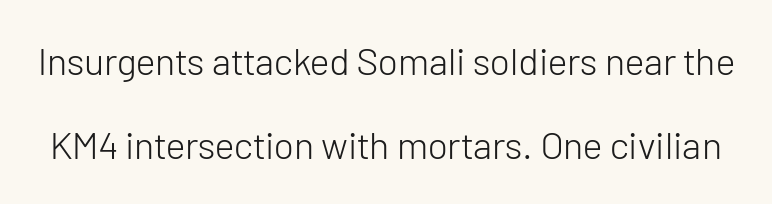
{"serif": "no", "italic": "no", "bold": "no", "weight": "light", "width": "normal", "stroke_contrast": "low", "x_height": "medium", "monospaced": "no", "underline": "no", "line_spacing": "loose", "line_spacing_ratio": 2.2, "letter_spacing": "normal", "letter_spacing_em": 0.0, "glyph_px": 38}
